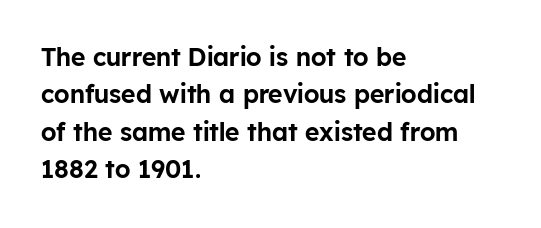
The image shows 25 px text type, upright; set left-aligned, normal line spacing (1.5x), normal letter spacing, not underlined.
